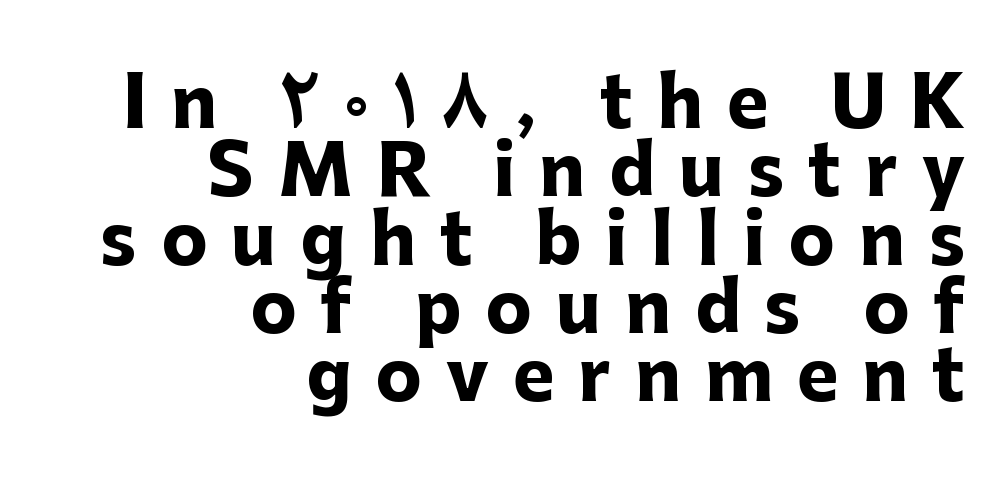
{"serif": "no", "italic": "no", "bold": "yes", "weight": "heavy", "width": "normal", "stroke_contrast": "low", "x_height": "medium", "monospaced": "no", "underline": "no", "align": "right", "line_spacing": "tight", "line_spacing_ratio": 0.99, "letter_spacing": "wide", "letter_spacing_em": 0.35, "glyph_px": 69}
